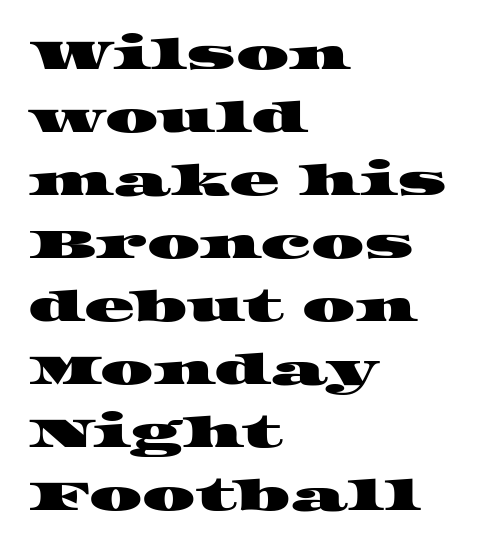
The image shows 42 px wide serif type; set left-aligned, normal line spacing (1.5x), normal letter spacing, not underlined; high stroke contrast and a large x-height.
